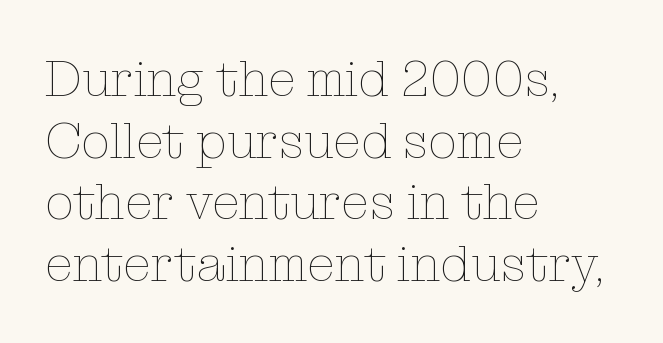
Q: Is the text bold? A: No.
Q: Is the text italic (slanted)? A: No, it is upright.
Q: Is the text underlined? A: No.
Q: How is the paragraph aligned? A: Left-aligned.
Q: Is the spacing between letters normal or unusually wide? A: Normal.
Q: Width (condensed, normal, or wide)? A: Normal.
Q: Stroke contrast? A: Low.
Q: x-height? A: Medium.
Q: Monospaced? A: No.
